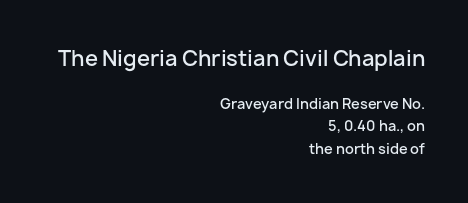
Q: Is the text bold? A: Semi-bold.
Q: Is the text italic (slanted)? A: No, it is upright.
Q: Is the text underlined? A: No.
Q: How is the paragraph aligned? A: Right-aligned.
Q: Is the spacing between letters normal or unusually wide? A: Normal.
Q: Is the spacing between lines tight, normal or loose? A: Normal.
Q: Which block of text is set in a larger size, the first (top) or the second (bottom)? A: The first (top) one.
